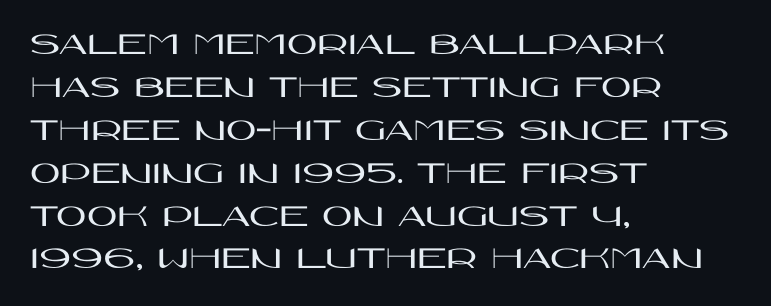
Q: Is the text italic (slanted)? A: No, it is upright.
Q: Is the typeface a serif or a sans-serif typeface? A: Sans-serif.
Q: Is the text underlined? A: No.
Q: How is the paragraph aligned? A: Left-aligned.
Q: Is the spacing between letters normal or unusually wide? A: Normal.
Q: Is the spacing between lines tight, normal or loose? A: Normal.
Q: Width (condensed, normal, or wide)? A: Wide.
Q: Stroke contrast? A: High.
Q: x-height? A: Large.
Q: Monospaced? A: No.
